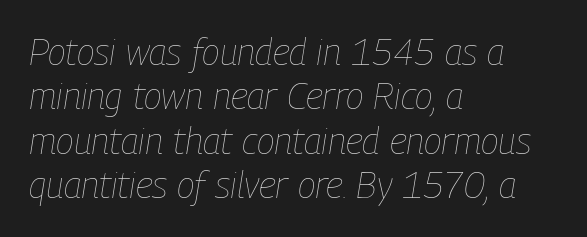
{"italic": "yes", "lean": "right", "slant_degrees": 9, "bold": "no", "weight": "thin", "width": "condensed", "stroke_contrast": "low", "x_height": "medium", "monospaced": "no", "underline": "no", "align": "left", "line_spacing_ratio": 1.2, "letter_spacing": "normal", "letter_spacing_em": 0.0, "glyph_px": 37}
